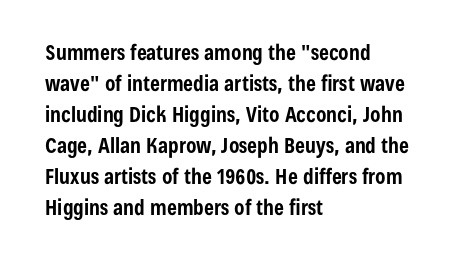
Q: Is the text bold? A: Yes.
Q: Is the text italic (slanted)? A: No, it is upright.
Q: Is the text underlined? A: No.
Q: How is the paragraph aligned? A: Left-aligned.
Q: Is the spacing between letters normal or unusually wide? A: Normal.
Q: Is the spacing between lines tight, normal or loose? A: Normal.
